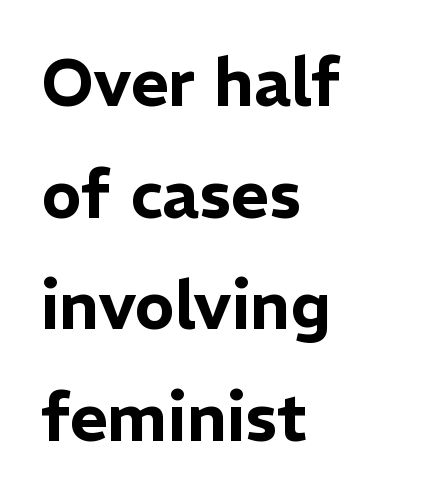
A typesetter would call this proportional, since set widths differ per character. Caption: standard tracking, unaltered. The font's upright variant was chosen for this text. Descenders hang freely into open space. Alignment: flush left. Line spacing here is normal.
